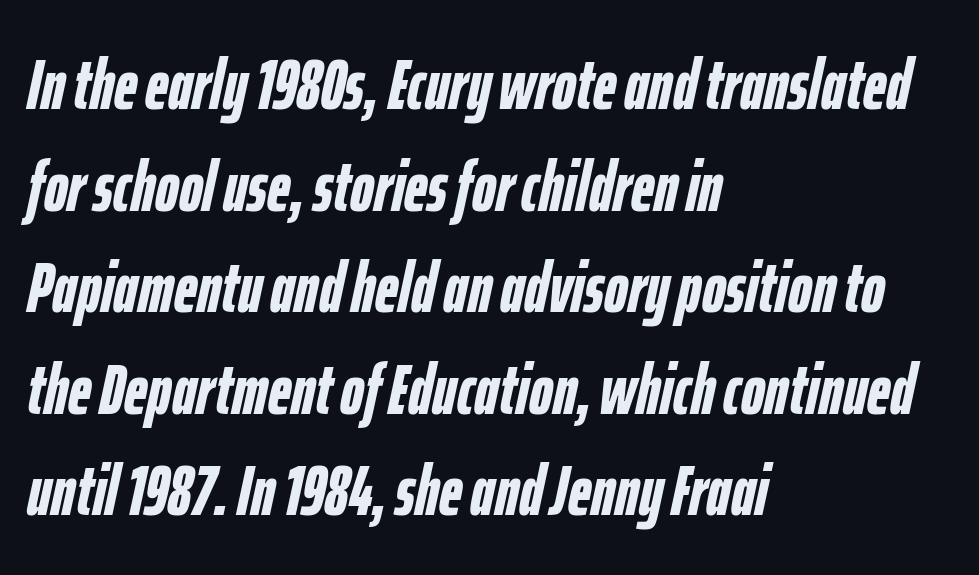
Q: Is the text bold? A: Yes.
Q: Is the text italic (slanted)? A: Yes, it leans right by about 12 degrees.
Q: Is the text underlined? A: No.
Q: How is the paragraph aligned? A: Left-aligned.
Q: Is the spacing between letters normal or unusually wide? A: Normal.
Q: Is the spacing between lines tight, normal or loose? A: Normal.
Q: Width (condensed, normal, or wide)? A: Condensed.
Q: Stroke contrast? A: Low.
Q: x-height? A: Medium.
Q: Monospaced? A: No.
